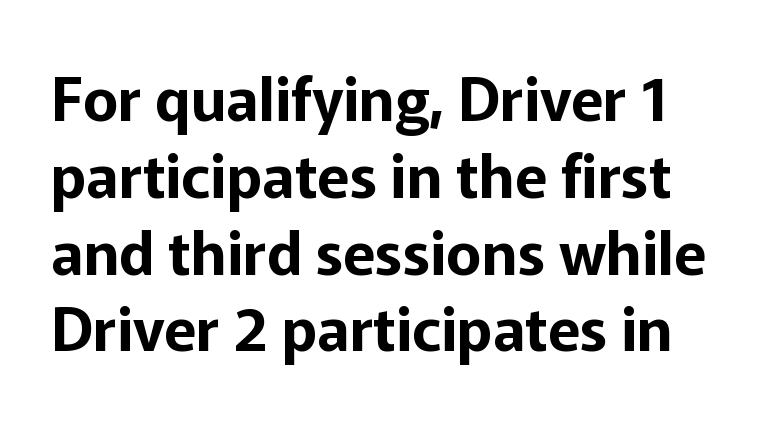
The image shows 60 px sans-serif type, upright; set normal line spacing (1.28x), normal letter spacing, not underlined; low stroke contrast and a medium x-height.
